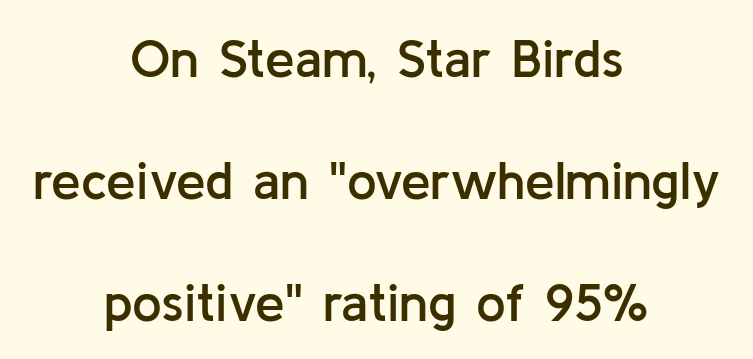
Does extra space separate the letters? No, they use regular spacing. The rendering shows plain stroke endings on the letterforms — a sans-serif design. Just letters on the line, the space beneath them empty. A great deal of white space separates one row of letters from the next.
